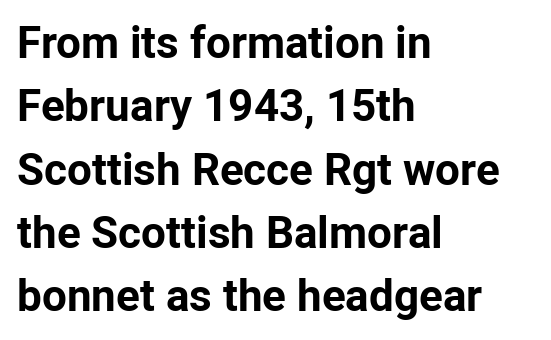
{"serif": "no", "italic": "no", "bold": "yes", "weight": "bold", "width": "normal", "stroke_contrast": "low", "x_height": "medium", "monospaced": "no", "underline": "no", "align": "left", "line_spacing": "normal", "line_spacing_ratio": 1.44, "letter_spacing": "normal", "letter_spacing_em": 0.0, "glyph_px": 44}
